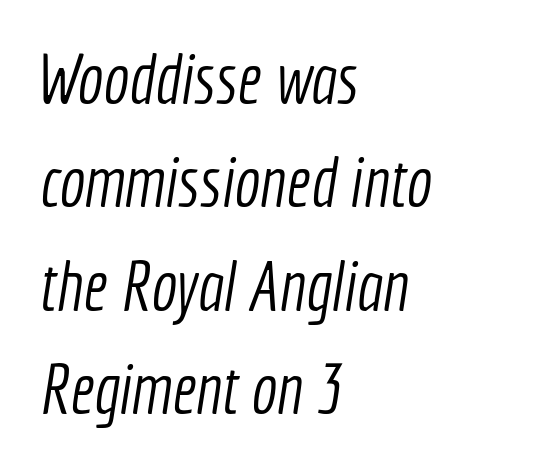
{"serif": "no", "bold": "no", "weight": "light", "width": "condensed", "x_height": "medium", "monospaced": "no", "underline": "no", "align": "left", "line_spacing": "normal", "line_spacing_ratio": 1.5, "letter_spacing": "normal", "letter_spacing_em": 0.0, "glyph_px": 69}
